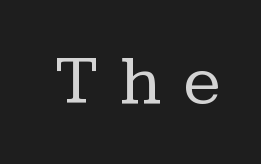
Q: Is the text bold? A: No.
Q: Is the text italic (slanted)? A: No, it is upright.
Q: Is the typeface a serif or a sans-serif typeface? A: Serif.
Q: Is the text underlined? A: No.
Q: Is the spacing between letters normal or unusually wide? A: Unusually wide.
Q: Width (condensed, normal, or wide)? A: Normal.
Q: Stroke contrast? A: Low.
Q: x-height? A: Medium.
Q: Monospaced? A: No.
